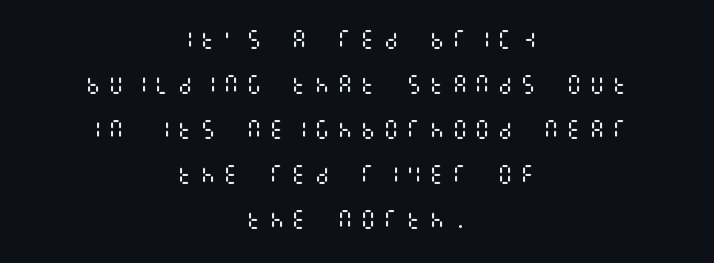
This is the regular roman posture of the typeface. Letter spacing: wide. Stroke thickness stays within the range of a standard reading face or lighter. The designer dialed line spacing up above the default.
